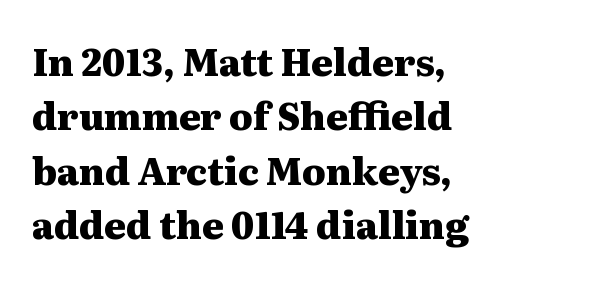
{"serif": "yes", "italic": "no", "bold": "yes", "weight": "heavy", "width": "wide", "stroke_contrast": "medium", "x_height": "medium", "monospaced": "no", "underline": "no", "align": "left", "line_spacing": "normal", "line_spacing_ratio": 1.47, "letter_spacing": "normal", "letter_spacing_em": 0.0, "glyph_px": 37}
